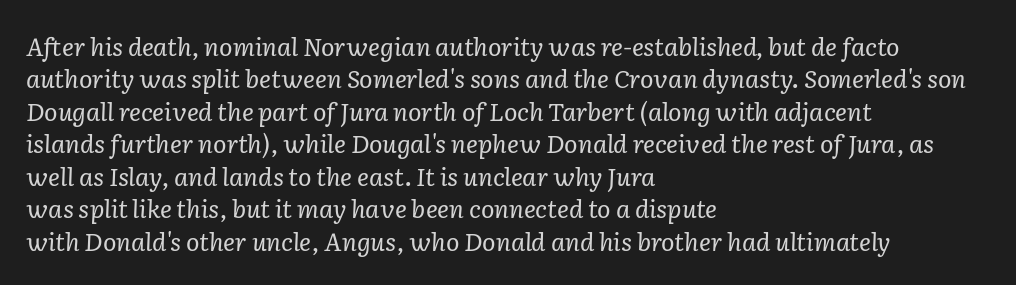
Q: Is the text bold? A: No.
Q: Is the text italic (slanted)? A: Yes, it leans right by about 2 degrees.
Q: Is the text underlined? A: No.
Q: How is the paragraph aligned? A: Left-aligned.
Q: Is the spacing between letters normal or unusually wide? A: Normal.
Q: Is the spacing between lines tight, normal or loose? A: Normal.
